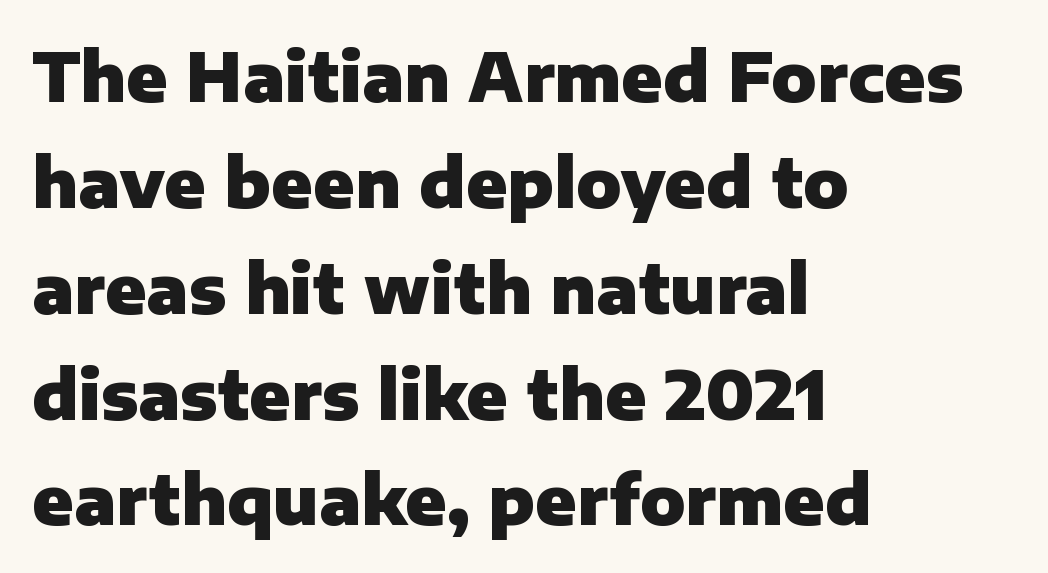
{"serif": "no", "italic": "no", "bold": "yes", "weight": "heavy", "width": "normal", "stroke_contrast": "low", "x_height": "medium", "monospaced": "no", "underline": "no", "align": "left", "line_spacing": "normal", "line_spacing_ratio": 1.58, "letter_spacing": "normal", "letter_spacing_em": 0.0, "glyph_px": 67}
